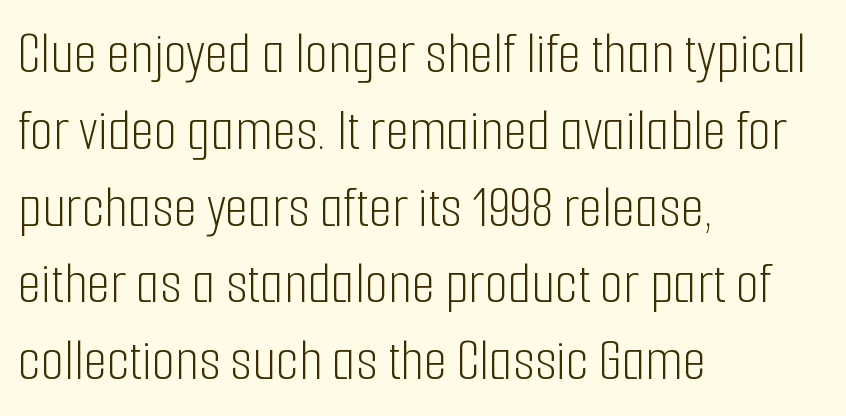
The image shows 60 px light, condensed sans-serif type, upright; set left-aligned, normal line spacing (1.28x), normal letter spacing, not underlined; low stroke contrast and a medium x-height.
